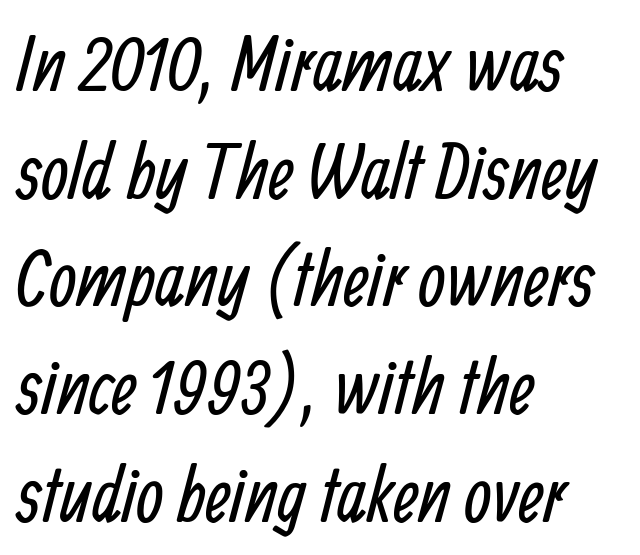
The image shows 78 px regular-weight, condensed sans-serif type; set left-aligned, normal line spacing (1.38x), normal letter spacing, not underlined; low stroke contrast and a medium x-height.
